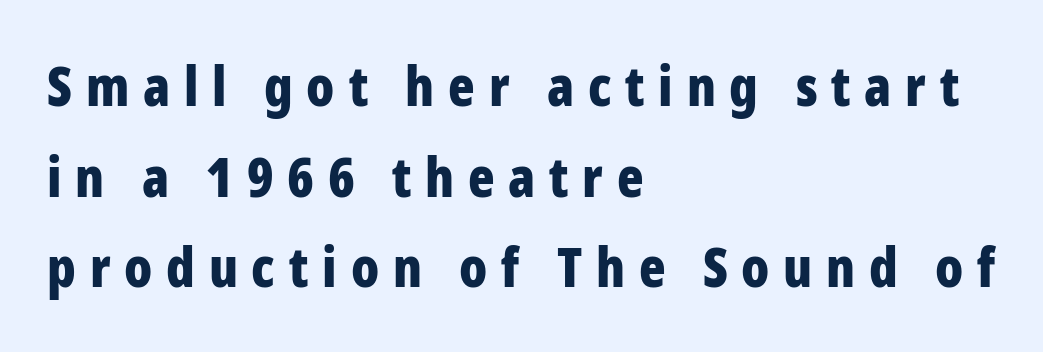
{"serif": "no", "italic": "no", "bold": "yes", "weight": "bold", "width": "condensed", "stroke_contrast": "low", "x_height": "medium", "monospaced": "no", "underline": "no", "align": "left", "line_spacing": "normal", "line_spacing_ratio": 1.65, "letter_spacing": "wide", "letter_spacing_em": 0.25, "glyph_px": 55}
